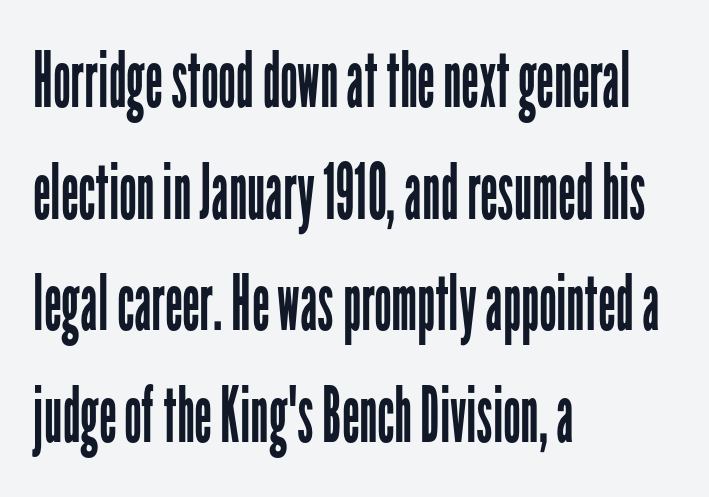
The image shows 78 px regular-weight, condensed sans-serif type, upright; set left-aligned, normal line spacing (1.43x), normal letter spacing, not underlined; low stroke contrast and a medium x-height.
